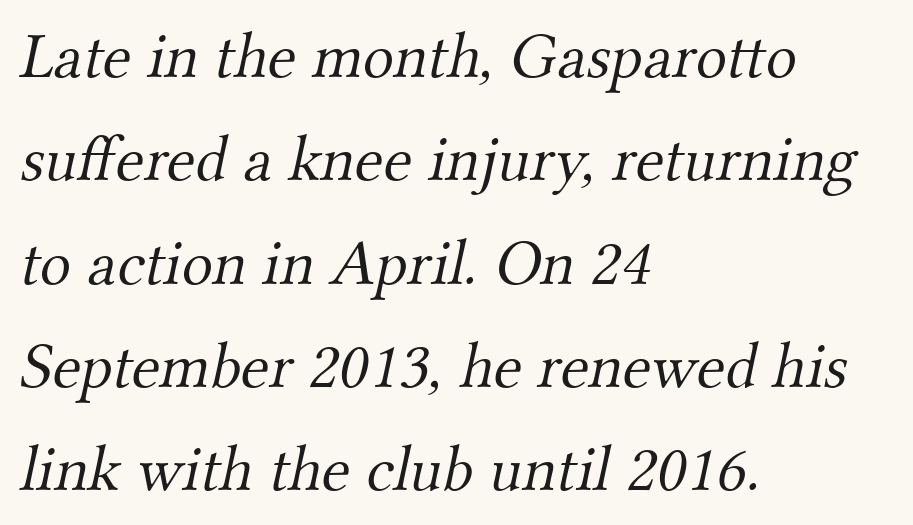
{"serif": "yes", "bold": "no", "weight": "light", "width": "normal", "stroke_contrast": "medium", "x_height": "small", "monospaced": "no", "underline": "no", "align": "left", "line_spacing": "normal", "line_spacing_ratio": 1.59, "letter_spacing": "normal", "letter_spacing_em": 0.0, "glyph_px": 65}
